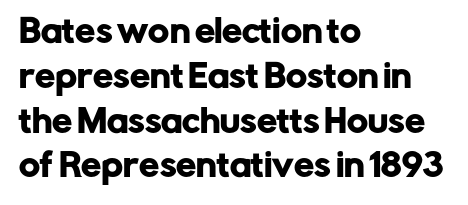
Q: Is the text italic (slanted)? A: No, it is upright.
Q: Is the typeface a serif or a sans-serif typeface? A: Sans-serif.
Q: Is the text underlined? A: No.
Q: How is the paragraph aligned? A: Left-aligned.
Q: Is the spacing between letters normal or unusually wide? A: Normal.
Q: Is the spacing between lines tight, normal or loose? A: Normal.
Q: Width (condensed, normal, or wide)? A: Normal.
Q: Stroke contrast? A: Low.
Q: x-height? A: Medium.
Q: Monospaced? A: No.
